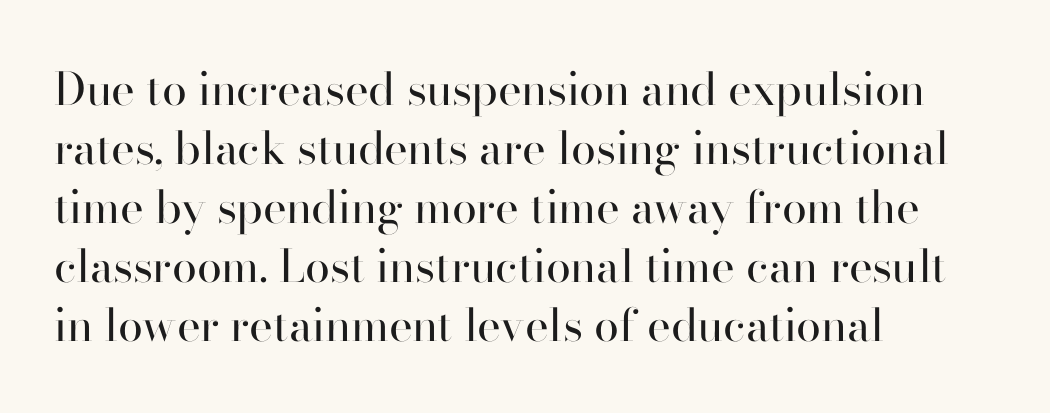
Q: Is the text bold? A: No.
Q: Is the text italic (slanted)? A: No, it is upright.
Q: Is the typeface a serif or a sans-serif typeface? A: Serif.
Q: Is the text underlined? A: No.
Q: How is the paragraph aligned? A: Left-aligned.
Q: Is the spacing between letters normal or unusually wide? A: Normal.
Q: Is the spacing between lines tight, normal or loose? A: Normal.
Q: Width (condensed, normal, or wide)? A: Normal.
Q: Stroke contrast? A: High.
Q: x-height? A: Small.
Q: Monospaced? A: No.
